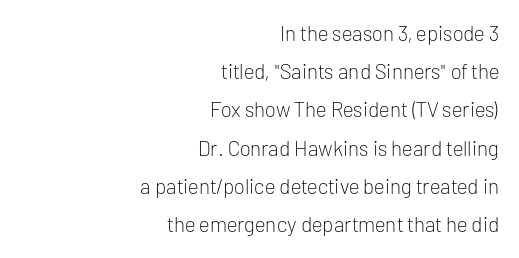
{"italic": "no", "bold": "no", "underline": "no", "align": "right", "line_spacing_ratio": 1.82, "letter_spacing": "normal", "letter_spacing_em": 0.0, "glyph_px": 21}
